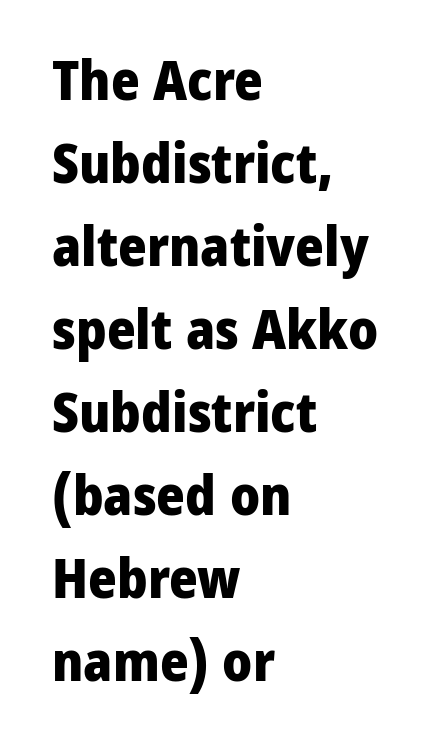
Q: Is the text bold? A: Yes.
Q: Is the text italic (slanted)? A: No, it is upright.
Q: Is the typeface a serif or a sans-serif typeface? A: Sans-serif.
Q: Is the text underlined? A: No.
Q: How is the paragraph aligned? A: Left-aligned.
Q: Is the spacing between letters normal or unusually wide? A: Normal.
Q: Is the spacing between lines tight, normal or loose? A: Normal.
Q: Width (condensed, normal, or wide)? A: Normal.
Q: Stroke contrast? A: Low.
Q: x-height? A: Medium.
Q: Monospaced? A: No.
